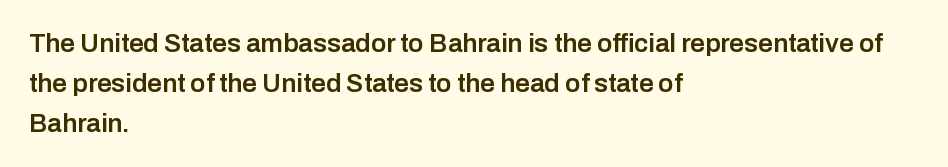
The image shows 26 px text type, upright; set left-aligned, normal line spacing (1.53x), normal letter spacing, not underlined.
